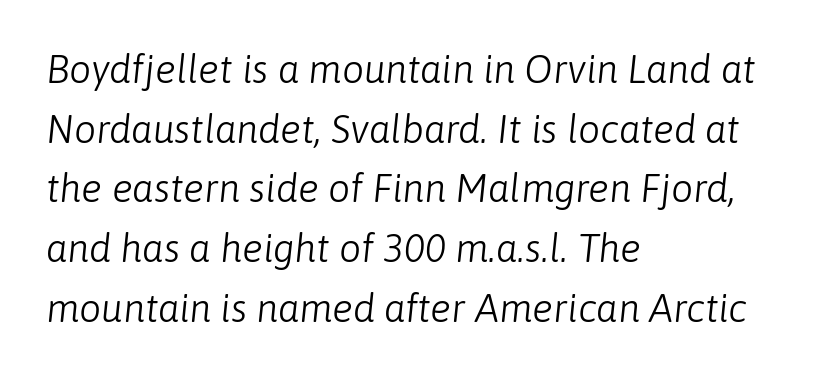
Unbolded letterforms with no extra heft. Letter spacing: default. Evenly set lines give the paragraph a standard silhouette. Left-aligned paragraph, ragged on the right.
